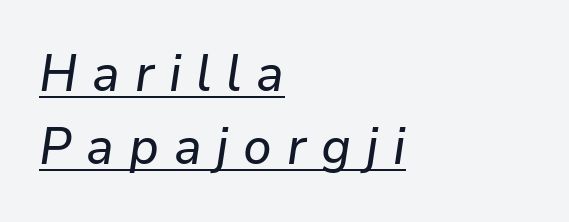
A typesetter would mark this as italic. Display-style spreading of the glyphs; the letterfit is very open. Does the copy run flush right? No — it runs flush left. Each letter keeps its own natural width here, so spacing adapts to shape. Decoration check: the copy is underlined. The line-height multiplier appears to be the usual default.
